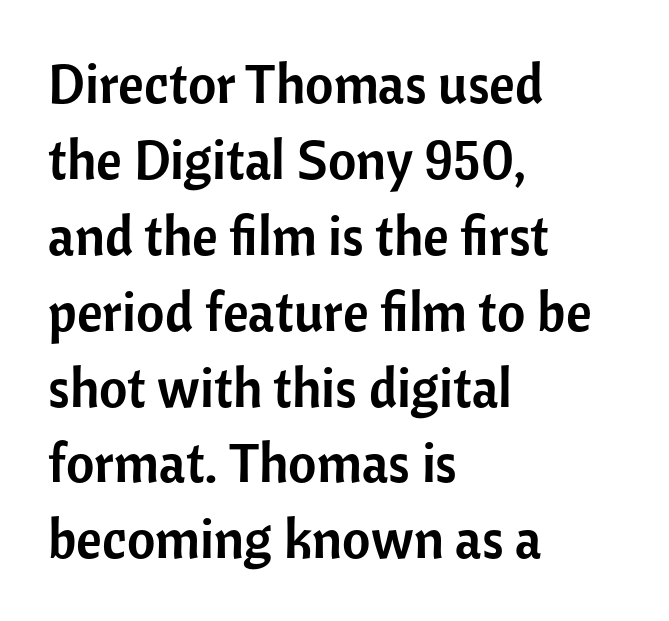
Q: Is the text italic (slanted)? A: No, it is upright.
Q: Is the typeface a serif or a sans-serif typeface? A: Sans-serif.
Q: Is the text underlined? A: No.
Q: How is the paragraph aligned? A: Left-aligned.
Q: Is the spacing between letters normal or unusually wide? A: Normal.
Q: Is the spacing between lines tight, normal or loose? A: Normal.
Q: Width (condensed, normal, or wide)? A: Normal.
Q: Stroke contrast? A: Low.
Q: x-height? A: Medium.
Q: Monospaced? A: No.
